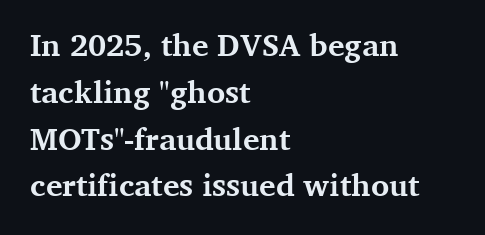
Q: Is the text bold? A: Yes.
Q: Is the text italic (slanted)? A: No, it is upright.
Q: Is the typeface a serif or a sans-serif typeface? A: Serif.
Q: Is the text underlined? A: No.
Q: How is the paragraph aligned? A: Left-aligned.
Q: Is the spacing between letters normal or unusually wide? A: Normal.
Q: Is the spacing between lines tight, normal or loose? A: Normal.
Q: Width (condensed, normal, or wide)? A: Normal.
Q: Stroke contrast? A: Medium.
Q: x-height? A: Medium.
Q: Monospaced? A: No.
